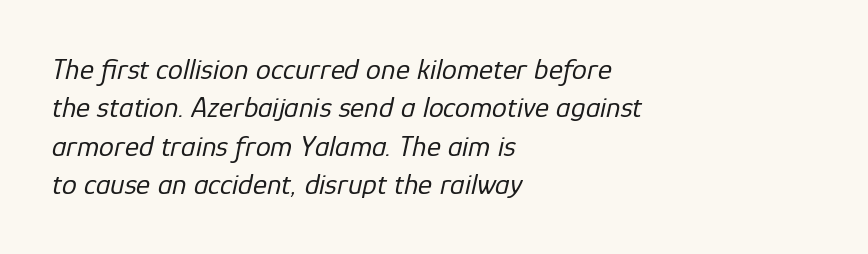
Q: Is the text bold? A: No.
Q: Is the text italic (slanted)? A: Yes, it leans right by about 12 degrees.
Q: Is the text underlined? A: No.
Q: How is the paragraph aligned? A: Left-aligned.
Q: Is the spacing between letters normal or unusually wide? A: Normal.
Q: Is the spacing between lines tight, normal or loose? A: Normal.
Q: Width (condensed, normal, or wide)? A: Normal.
Q: Stroke contrast? A: Low.
Q: x-height? A: Medium.
Q: Monospaced? A: No.
